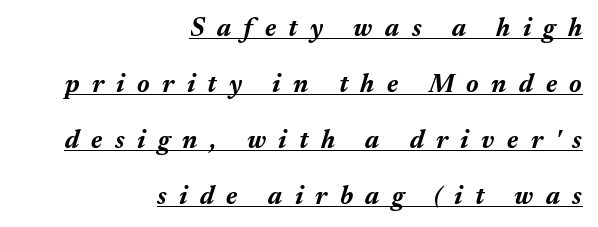
Q: Is the text bold? A: Yes.
Q: Is the text italic (slanted)? A: Yes, it leans right by about 17 degrees.
Q: Is the text underlined? A: Yes.
Q: How is the paragraph aligned? A: Right-aligned.
Q: Is the spacing between letters normal or unusually wide? A: Unusually wide.
Q: Is the spacing between lines tight, normal or loose? A: Loose.
